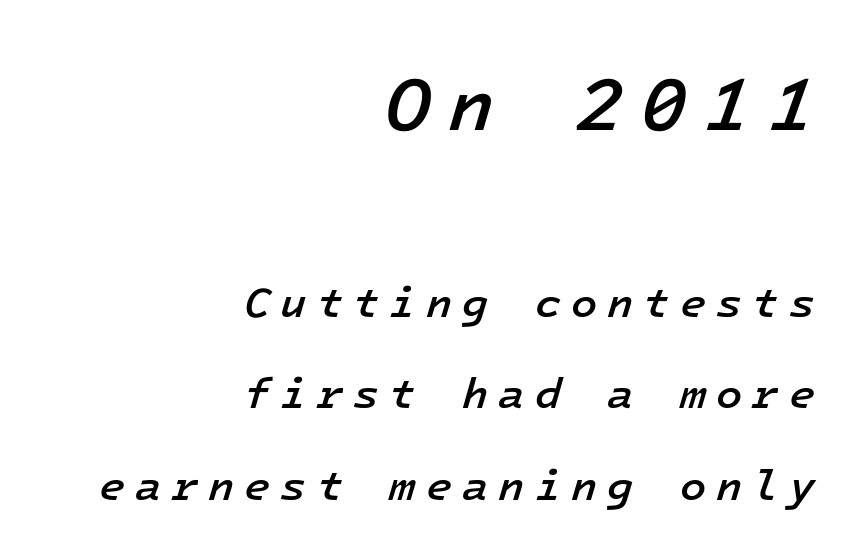
The image shows 76 px semibold type, italic (leaning right), monospaced; set right-aligned, loose line spacing (2.13x), unusually wide letter spacing (+0.23 em), not underlined; the first (top) block is 1.77x larger; low stroke contrast and a medium x-height.
